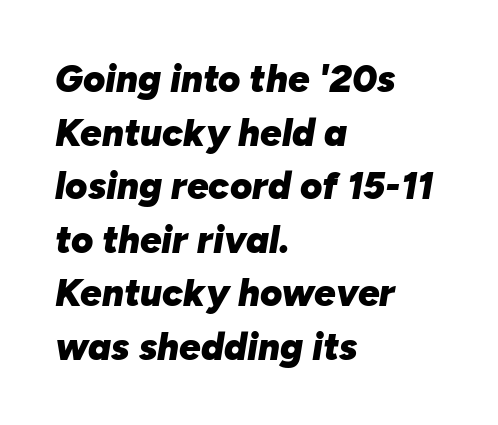
Q: Is the text bold? A: Yes.
Q: Is the text italic (slanted)? A: Yes, it leans right by about 10 degrees.
Q: Is the text underlined? A: No.
Q: How is the paragraph aligned? A: Left-aligned.
Q: Is the spacing between letters normal or unusually wide? A: Normal.
Q: Is the spacing between lines tight, normal or loose? A: Normal.
Q: Width (condensed, normal, or wide)? A: Normal.
Q: Stroke contrast? A: Low.
Q: x-height? A: Medium.
Q: Monospaced? A: No.
